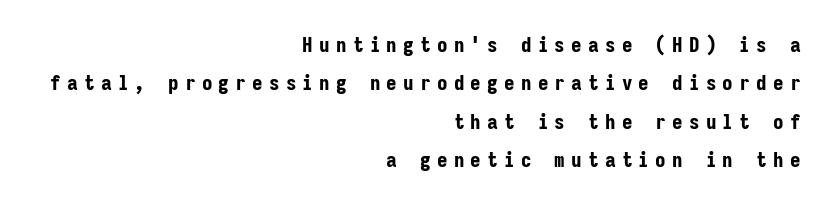
Q: Is the text bold? A: Yes.
Q: Is the text italic (slanted)? A: No, it is upright.
Q: Is the text underlined? A: No.
Q: How is the paragraph aligned? A: Right-aligned.
Q: Is the spacing between letters normal or unusually wide? A: Unusually wide.
